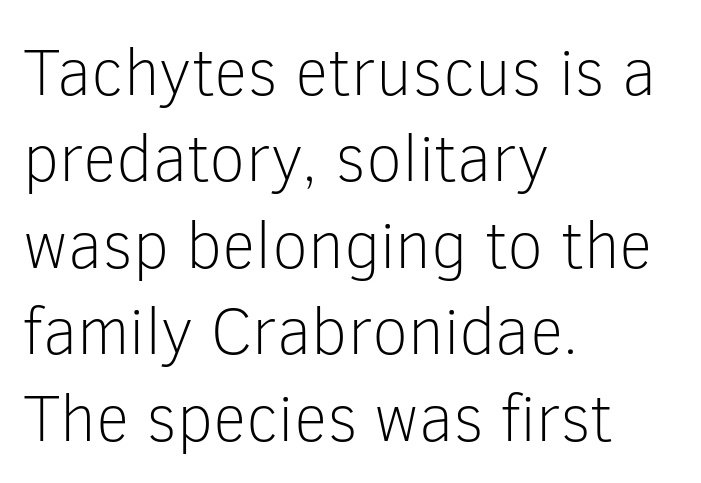
You can tell it's not italic because the verticals are truly vertical. A light-to-regular cut is what we see here. This rendering employs a face without finishing strokes, i.e., a sans-serif. The rendering anchors every line to the left-hand side.
